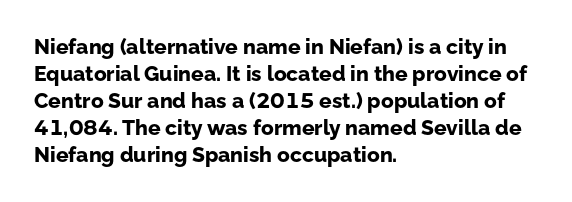
Q: Is the text bold? A: Yes.
Q: Is the text italic (slanted)? A: No, it is upright.
Q: Is the text underlined? A: No.
Q: How is the paragraph aligned? A: Left-aligned.
Q: Is the spacing between letters normal or unusually wide? A: Normal.
Q: Is the spacing between lines tight, normal or loose? A: Normal.
